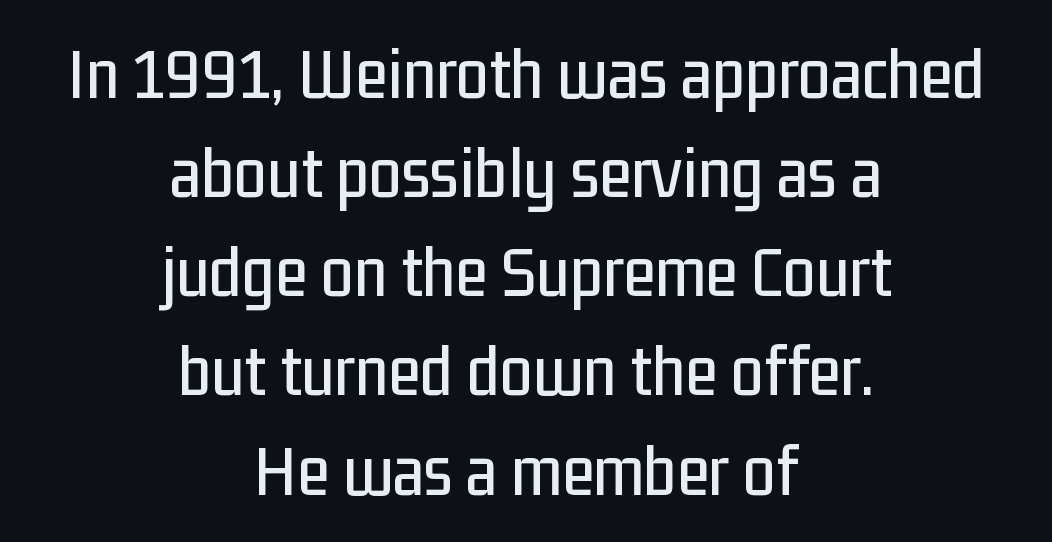
Is the block centered? Yes — each line is placed symmetrically about the middle. No feet cap the strokes, marking this as sans-serif type. A roman cut, with each character standing at attention. The rendering keeps characters at their native spacing. The rendering uses a moderate line-height, typical for paragraphs. Letters rest on an invisible, unmarked baseline.
